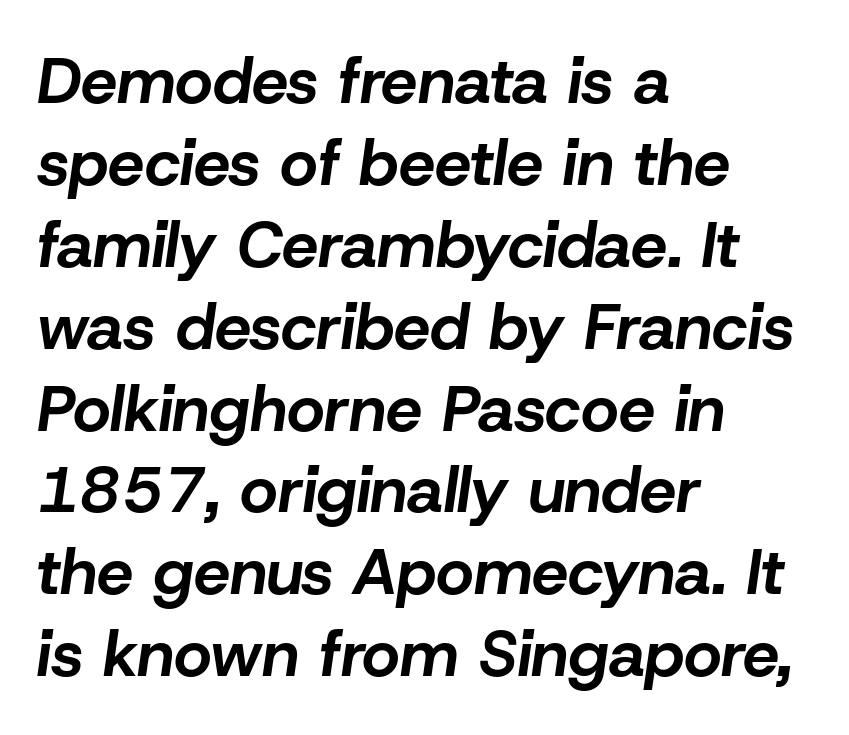
{"italic": "yes", "lean": "right", "slant_degrees": 8, "bold": "yes", "weight": "bold", "width": "normal", "stroke_contrast": "low", "x_height": "medium", "monospaced": "no", "underline": "no", "align": "left", "line_spacing": "normal", "line_spacing_ratio": 1.26, "letter_spacing": "normal", "letter_spacing_em": 0.0, "glyph_px": 65}
